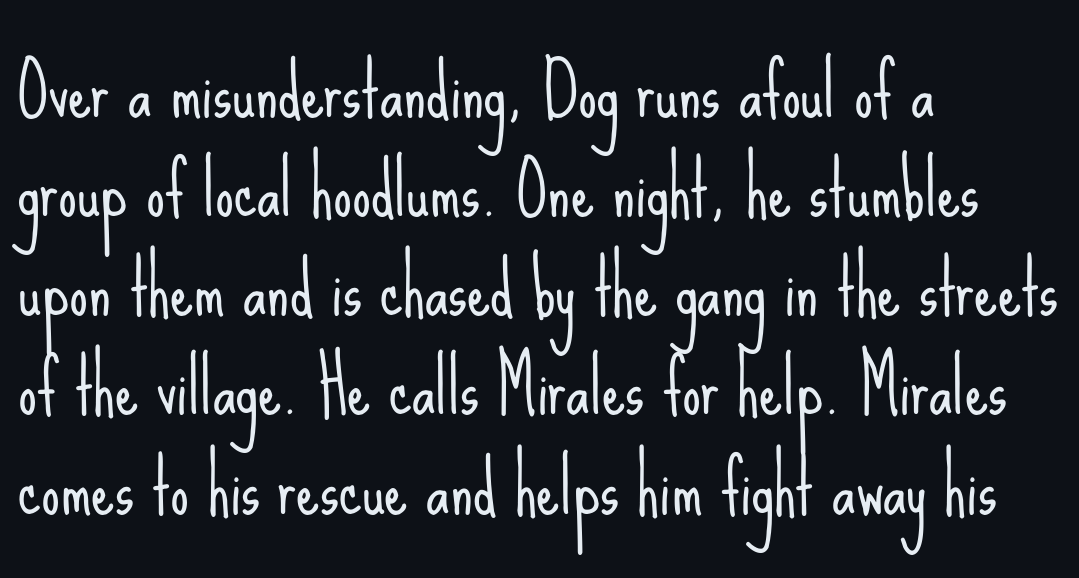
The rendering keeps characters at their native spacing. Stems here are at most as thick as an everyday book face. Looks like regular typesetting: each glyph gets only the width it needs. This rendering uses left alignment, leaving the right contour irregular. A typesetter would mark this as roman, not italic.
